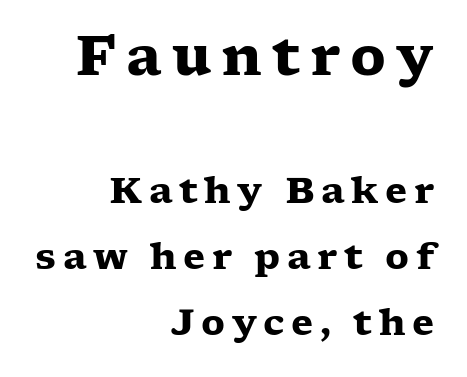
{"serif": "yes", "italic": "no", "bold": "yes", "weight": "heavy", "width": "wide", "stroke_contrast": "low", "x_height": "medium", "monospaced": "no", "underline": "no", "align": "right", "line_spacing_ratio": 1.83, "larger_block": "first", "size_ratio": 1.5, "glyph_px": 54}
